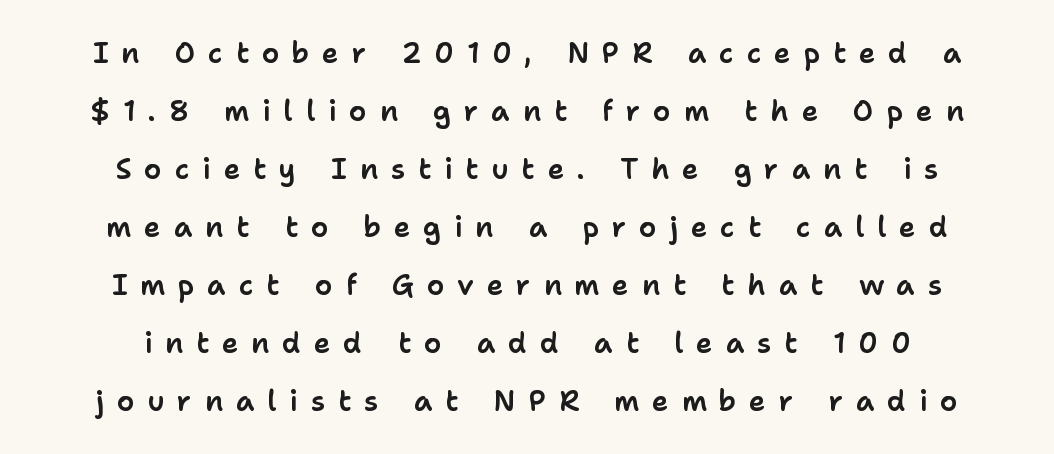
In terms of posture, this sample is upright. Note the varied advance widths — an 'i' is clearly narrower than an 'm'. Does the copy run flush right? No — it is centered line by line. The block of text is sparse from top to bottom, with ample space between rows.
